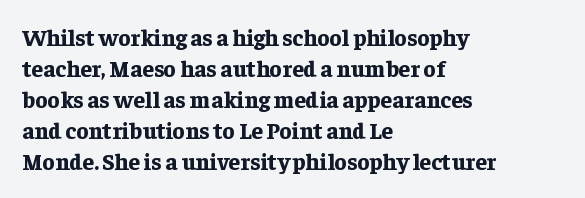
Caption: bold face, heavy strokes. Compared with typical body copy, the letter spacing here is the same. Line starts are locked; line ends wander. The axis of the letterforms is exactly vertical.
